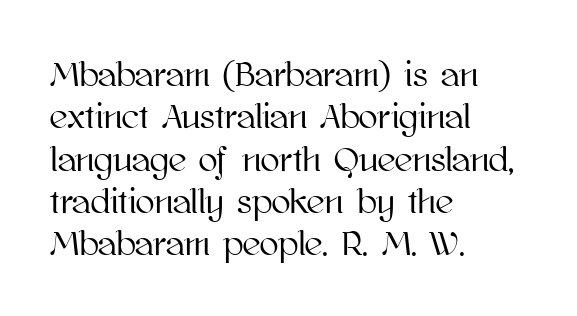
The image shows 35 px text type, upright; set left-aligned, line spacing 1.21x, normal letter spacing, not underlined; high stroke contrast and a medium x-height.
